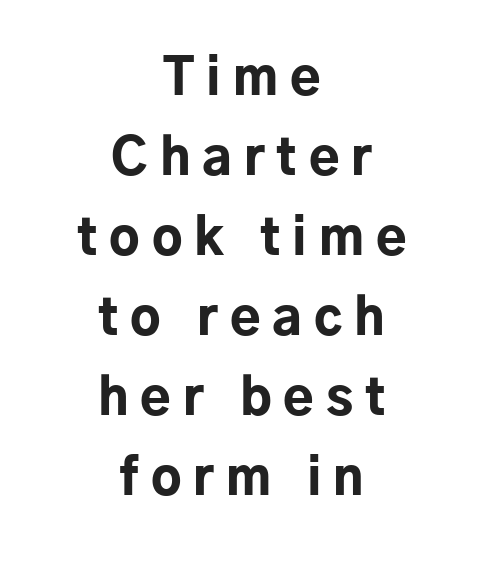
The image shows 50 px bold sans-serif type, upright; set centered, normal line spacing (1.6x), unusually wide letter spacing (+0.24 em), not underlined; low stroke contrast and a medium x-height.
